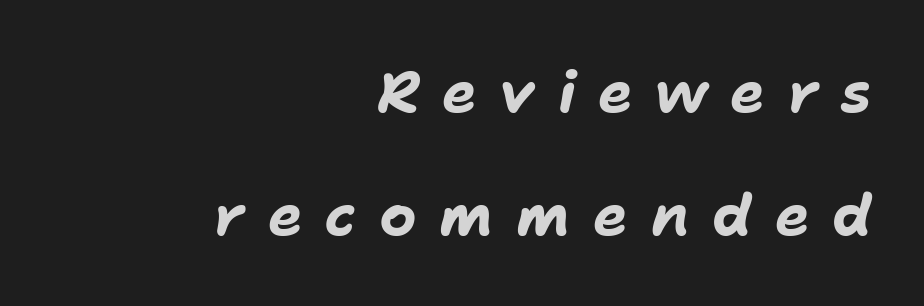
{"italic": "yes", "lean": "right", "slant_degrees": 11, "bold": "yes", "weight": "bold", "width": "normal", "stroke_contrast": "low", "x_height": "medium", "monospaced": "no", "underline": "no", "align": "right", "line_spacing": "loose", "line_spacing_ratio": 2.12, "letter_spacing": "wide", "letter_spacing_em": 0.39, "glyph_px": 58}
